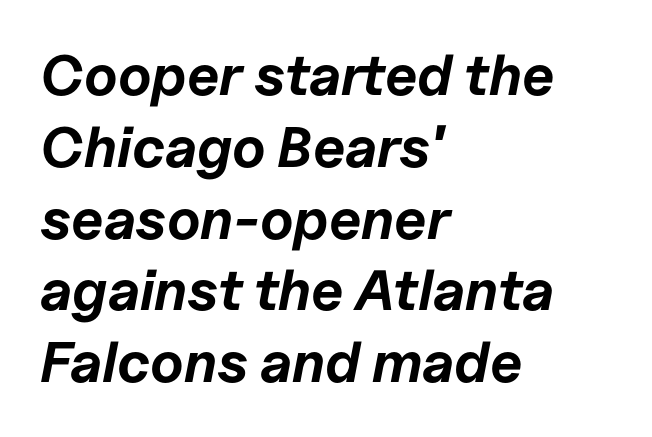
{"italic": "yes", "lean": "right", "slant_degrees": 11, "bold": "yes", "weight": "bold", "width": "normal", "stroke_contrast": "low", "x_height": "medium", "monospaced": "no", "underline": "no", "align": "left", "line_spacing": "normal", "line_spacing_ratio": 1.26, "letter_spacing": "normal", "letter_spacing_em": 0.0, "glyph_px": 57}
